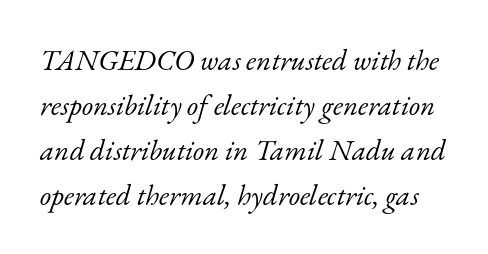
Q: Is the text bold? A: No.
Q: Is the text italic (slanted)? A: Yes, it leans right by about 17 degrees.
Q: Is the typeface a serif or a sans-serif typeface? A: Serif.
Q: Is the text underlined? A: No.
Q: Is the spacing between letters normal or unusually wide? A: Normal.
Q: Is the spacing between lines tight, normal or loose? A: Normal.
Q: Width (condensed, normal, or wide)? A: Normal.
Q: Stroke contrast? A: Low.
Q: x-height? A: Small.
Q: Monospaced? A: No.
